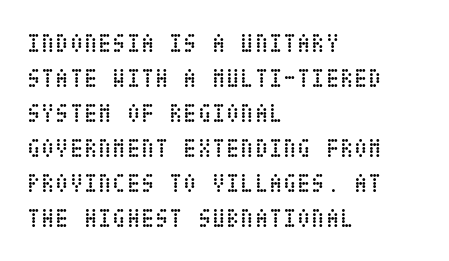
The image shows 26 px text type, upright; set left-aligned, normal line spacing (1.35x), normal letter spacing, not underlined.
